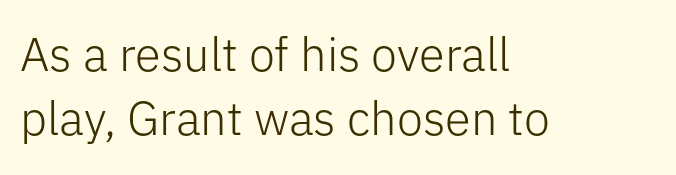
The image shows 47 px light sans-serif type, upright; set left-aligned, normal line spacing (1.36x), normal letter spacing, not underlined; low stroke contrast and a medium x-height.
